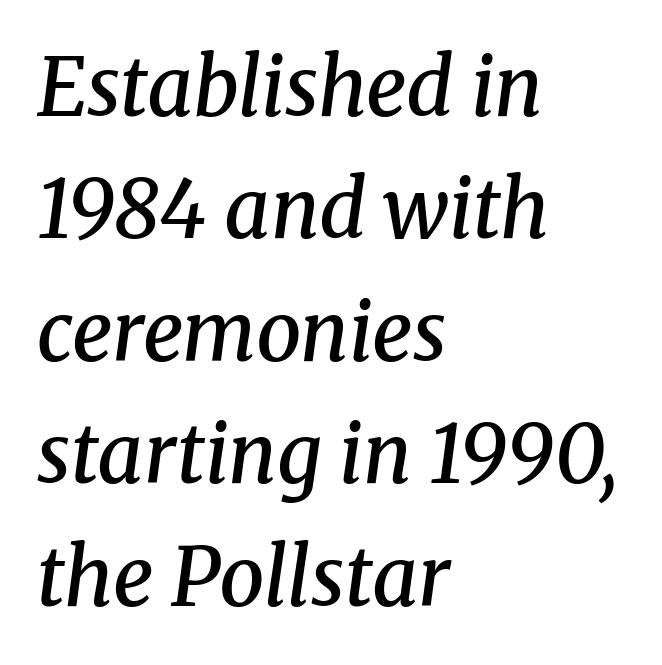
{"serif": "yes", "italic": "yes", "lean": "right", "slant_degrees": 8, "bold": "semi", "weight": "semibold", "width": "normal", "stroke_contrast": "medium", "x_height": "medium", "monospaced": "no", "underline": "no", "align": "left", "line_spacing": "normal", "line_spacing_ratio": 1.53, "letter_spacing": "normal", "letter_spacing_em": 0.0, "glyph_px": 80}
